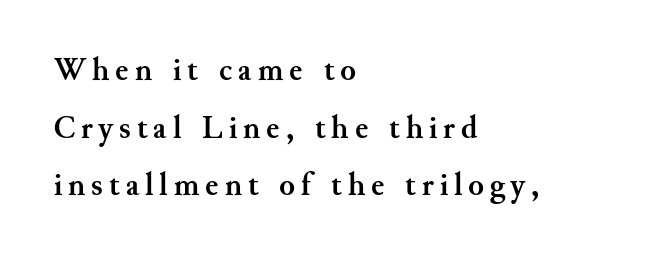
{"serif": "yes", "italic": "no", "bold": "yes", "weight": "semibold", "width": "normal", "stroke_contrast": "medium", "x_height": "small", "monospaced": "no", "underline": "no", "align": "left", "line_spacing_ratio": 1.8, "glyph_px": 32}
